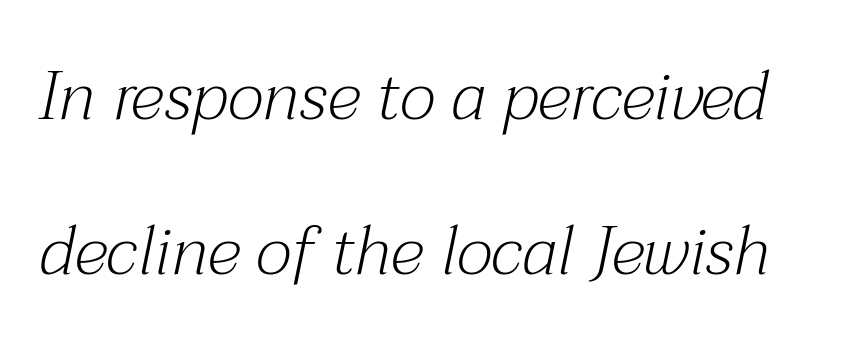
Each letter keeps its own natural width here, so spacing adapts to shape. The rendering keeps characters at their native spacing. The rendering uses a large line-height, opening up the rows. A light-to-regular cut is what we see here. The zone under the glyphs is completely vacant.
